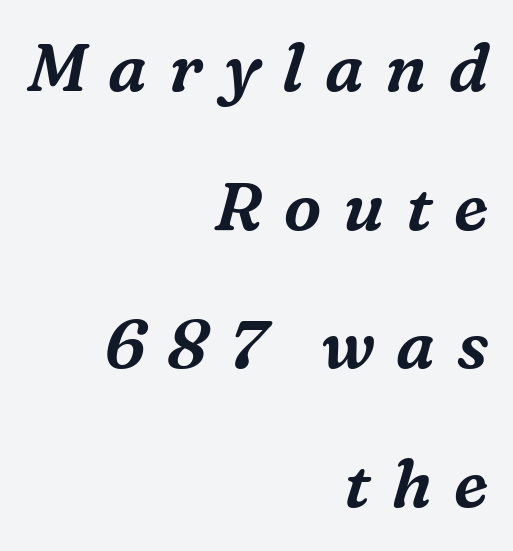
{"serif": "yes", "italic": "yes", "lean": "right", "slant_degrees": 16, "width": "normal", "stroke_contrast": "medium", "x_height": "medium", "monospaced": "no", "underline": "no", "align": "right", "line_spacing": "loose", "line_spacing_ratio": 2.07, "letter_spacing": "wide", "letter_spacing_em": 0.32, "glyph_px": 67}
